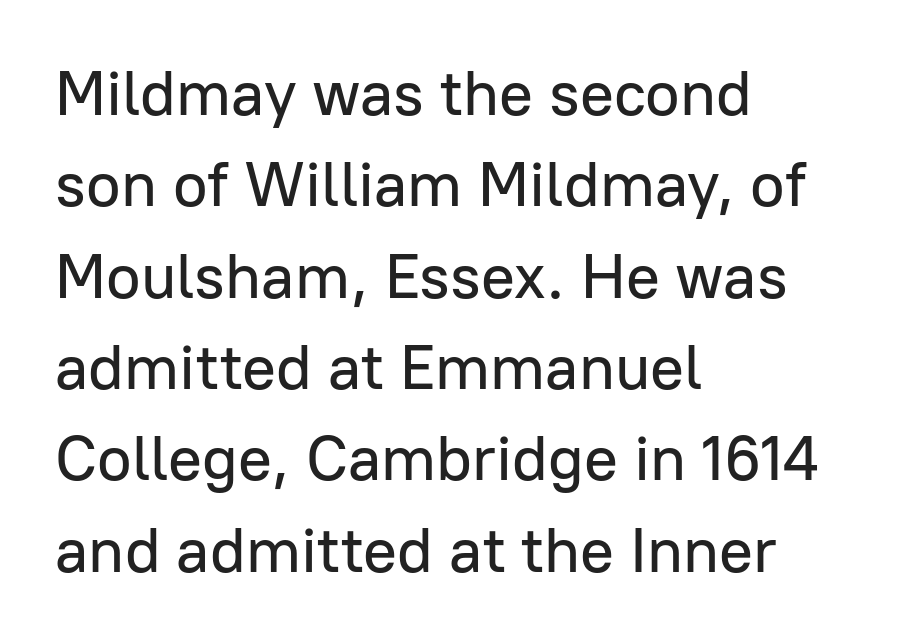
The image shows 63 px sans-serif type, upright; set left-aligned, normal line spacing (1.45x), normal letter spacing, not underlined; low stroke contrast and a medium x-height.
